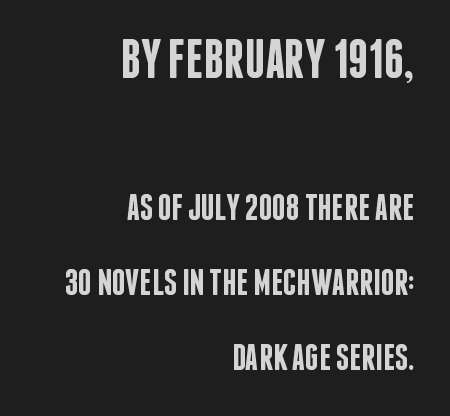
{"serif": "no", "italic": "no", "bold": "semi", "weight": "semibold", "width": "condensed", "stroke_contrast": "low", "x_height": "large", "monospaced": "no", "underline": "no", "align": "right", "line_spacing": "loose", "line_spacing_ratio": 2.03, "letter_spacing": "normal", "letter_spacing_em": 0.0, "larger_block": "first", "size_ratio": 1.49, "glyph_px": 55}
